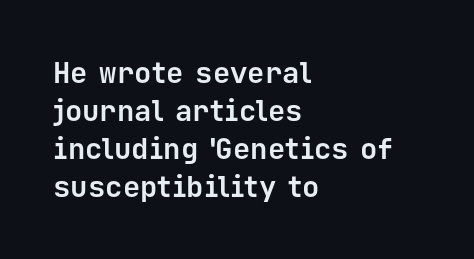
Q: Is the text bold? A: Yes.
Q: Is the text italic (slanted)? A: No, it is upright.
Q: Is the typeface a serif or a sans-serif typeface? A: Sans-serif.
Q: Is the text underlined? A: No.
Q: How is the paragraph aligned? A: Left-aligned.
Q: Is the spacing between letters normal or unusually wide? A: Normal.
Q: Is the spacing between lines tight, normal or loose? A: Normal.
Q: Width (condensed, normal, or wide)? A: Normal.
Q: Stroke contrast? A: Low.
Q: x-height? A: Medium.
Q: Monospaced? A: Yes.
